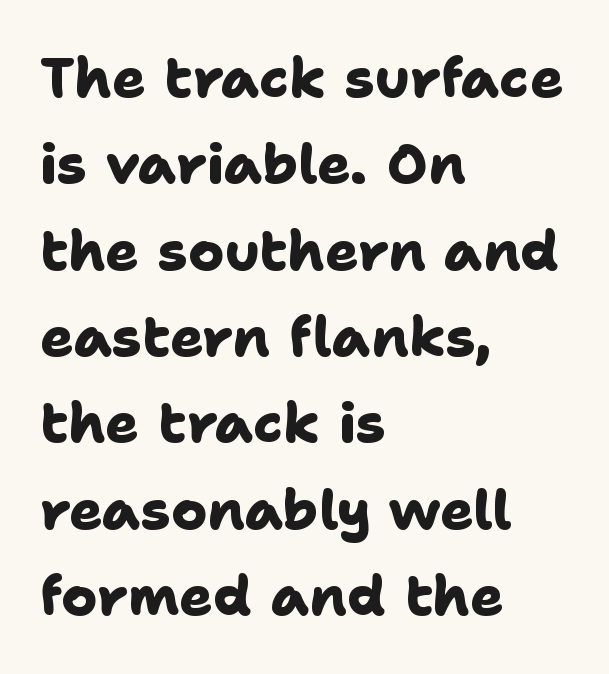
The image shows 55 px heavy sans-serif type; set left-aligned, normal line spacing (1.57x), normal letter spacing, not underlined; low stroke contrast and a medium x-height.
